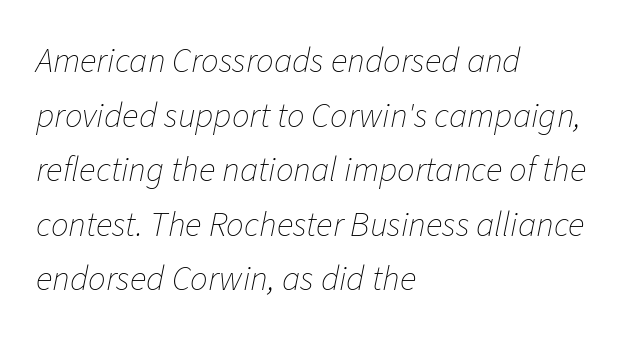
The line-height multiplier appears to be the usual default. A typesetter would mark this as italic. Here the designer chose a conventional face with non-uniform glyph widths. Stroke thickness stays within the range of a standard reading face or lighter. If you drew a ruler down the left edge, every line would touch it.
